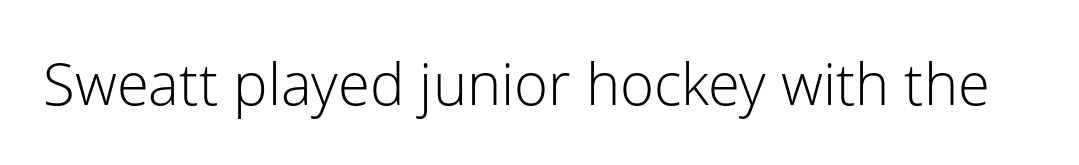
{"serif": "no", "italic": "no", "bold": "no", "weight": "light", "width": "normal", "stroke_contrast": "low", "x_height": "medium", "monospaced": "no", "underline": "no", "letter_spacing": "normal", "letter_spacing_em": 0.0, "glyph_px": 58}
